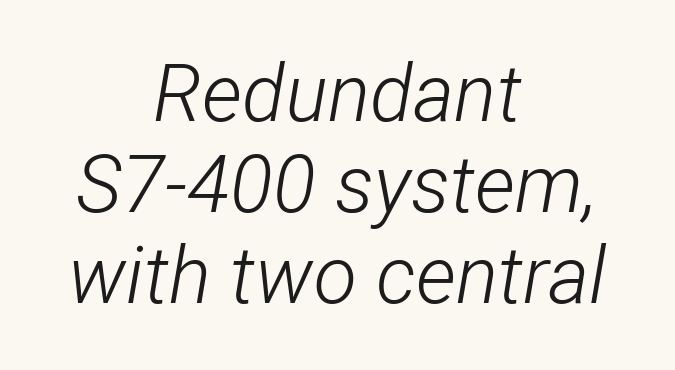
Q: Is the text bold? A: No.
Q: Is the text italic (slanted)? A: Yes, it leans right by about 12 degrees.
Q: Is the text underlined? A: No.
Q: How is the paragraph aligned? A: Centered.
Q: Is the spacing between letters normal or unusually wide? A: Normal.
Q: Is the spacing between lines tight, normal or loose? A: Tight.
Q: Width (condensed, normal, or wide)? A: Condensed.
Q: Stroke contrast? A: Low.
Q: x-height? A: Medium.
Q: Monospaced? A: No.
